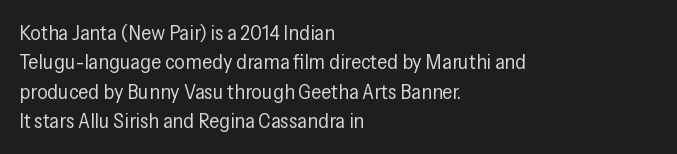
{"italic": "no", "bold": "no", "underline": "no", "align": "left", "line_spacing": "normal", "line_spacing_ratio": 1.4, "letter_spacing": "normal", "letter_spacing_em": 0.0, "glyph_px": 21}
